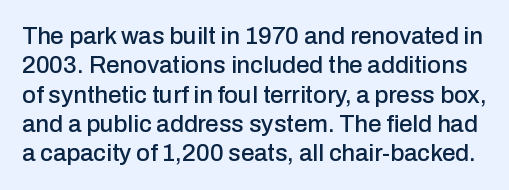
The image shows 24 px text type, upright; set line spacing 1.22x, normal letter spacing, not underlined.
